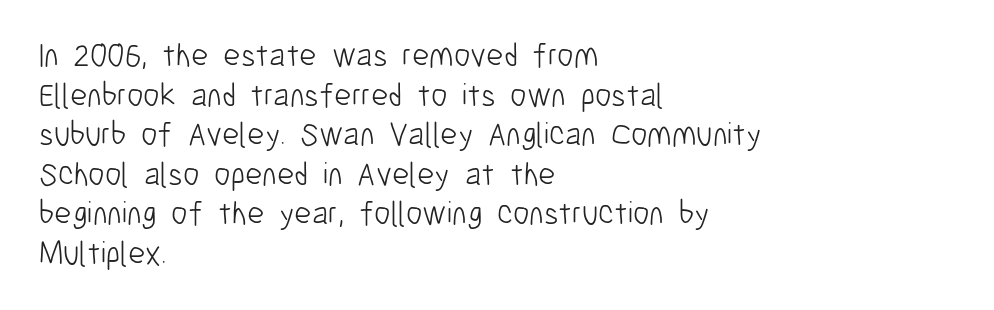
The image shows 33 px light, condensed sans-serif type, upright; set left-aligned, line spacing 1.2x, normal letter spacing, not underlined; low stroke contrast and a medium x-height.
